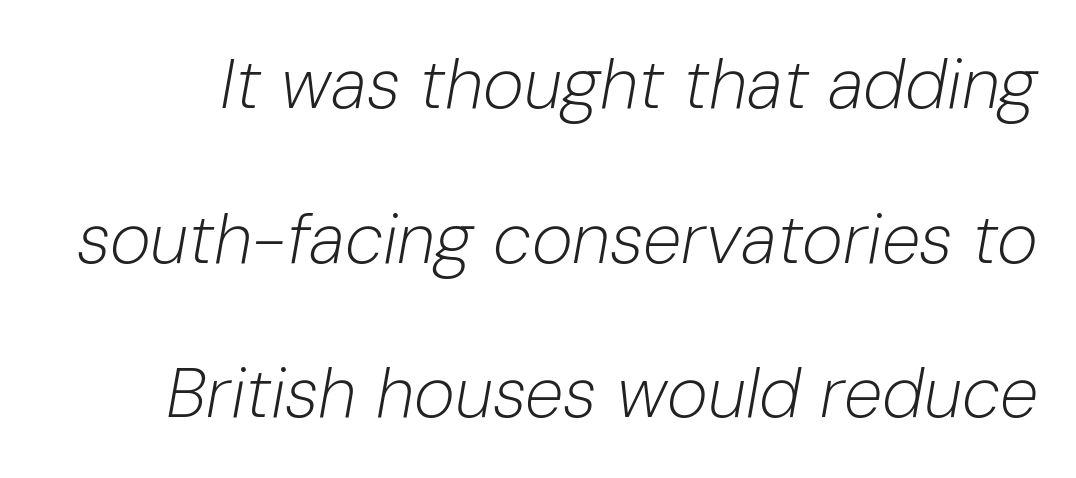
The image shows 70 px light type, italic (leaning right); set loose line spacing (2.21x), normal letter spacing, not underlined; low stroke contrast and a medium x-height.
